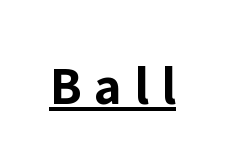
The image shows 55 px bold sans-serif type, upright; set unusually wide letter spacing (+0.22 em), underlined; low stroke contrast and a medium x-height.
